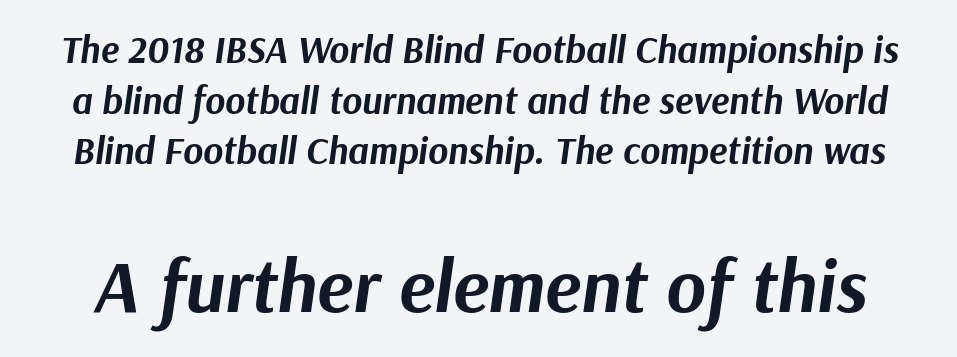
The image shows 75 px bold type, italic (leaning right); set normal line spacing (1.33x), normal letter spacing, not underlined; the second (bottom) block is 1.97x larger; medium stroke contrast and a medium x-height.
